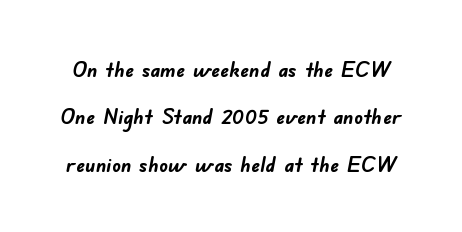
{"bold": "yes", "underline": "no", "line_spacing": "loose", "line_spacing_ratio": 2.15, "letter_spacing": "normal", "letter_spacing_em": 0.0, "glyph_px": 22}
